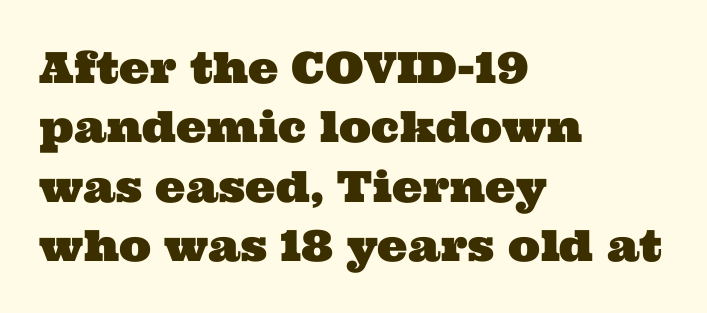
Q: Is the typeface a serif or a sans-serif typeface? A: Serif.
Q: Is the text underlined? A: No.
Q: How is the paragraph aligned? A: Left-aligned.
Q: Is the spacing between letters normal or unusually wide? A: Normal.
Q: Is the spacing between lines tight, normal or loose? A: Normal.
Q: Width (condensed, normal, or wide)? A: Wide.
Q: Stroke contrast? A: Medium.
Q: x-height? A: Medium.
Q: Monospaced? A: No.
